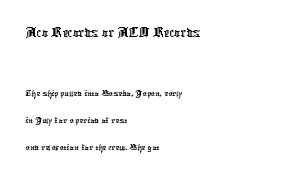
{"serif": "no", "width": "condensed", "stroke_contrast": "low", "x_height": "medium", "monospaced": "no", "underline": "no", "align": "left", "line_spacing": "normal", "line_spacing_ratio": 1.28, "letter_spacing": "normal", "letter_spacing_em": 0.0, "larger_block": "first", "size_ratio": 1.48, "glyph_px": 31}
